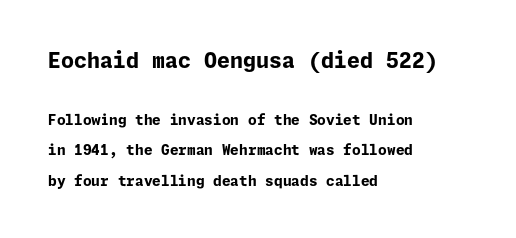
{"italic": "no", "bold": "yes", "underline": "no", "align": "left", "line_spacing": "loose", "line_spacing_ratio": 2.19, "letter_spacing": "normal", "letter_spacing_em": 0.0, "larger_block": "first", "size_ratio": 1.5, "glyph_px": 21}
